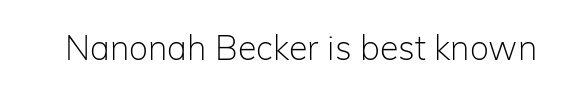
{"serif": "no", "italic": "no", "bold": "no", "weight": "light", "width": "normal", "stroke_contrast": "low", "x_height": "medium", "monospaced": "no", "underline": "no", "letter_spacing": "normal", "letter_spacing_em": 0.0, "glyph_px": 34}
